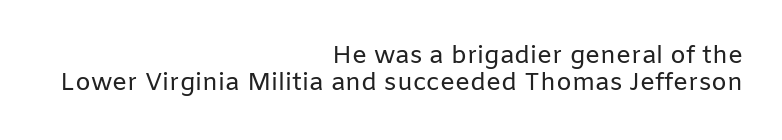
{"italic": "no", "bold": "no", "underline": "no", "align": "right", "line_spacing": "tight", "line_spacing_ratio": 1.08, "letter_spacing": "normal", "letter_spacing_em": 0.0, "glyph_px": 25}
